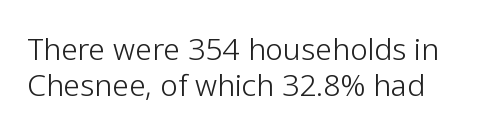
{"serif": "no", "italic": "no", "bold": "no", "weight": "light", "width": "normal", "stroke_contrast": "low", "x_height": "medium", "monospaced": "no", "underline": "no", "line_spacing_ratio": 1.21, "letter_spacing": "normal", "letter_spacing_em": 0.0, "glyph_px": 30}
